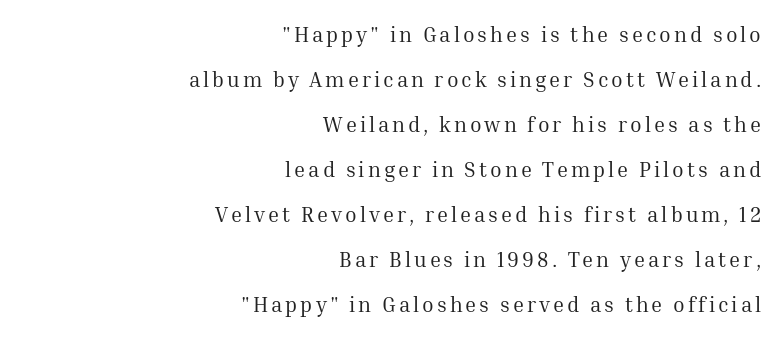
The image shows 21 px text type, upright; set right-aligned, loose line spacing (2.14x), not underlined.
